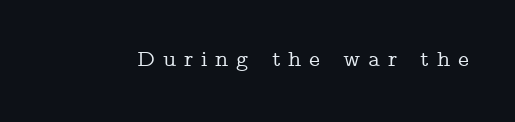
{"italic": "no", "underline": "no", "letter_spacing": "wide", "letter_spacing_em": 0.33, "glyph_px": 23}
